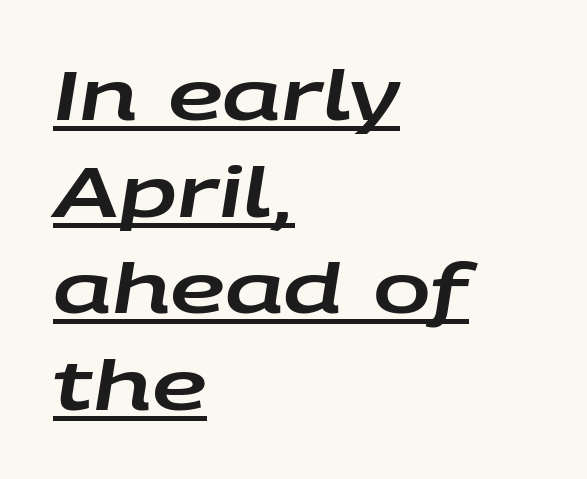
Q: Is the text italic (slanted)? A: Yes, it leans right by about 9 degrees.
Q: Is the text underlined? A: Yes.
Q: How is the paragraph aligned? A: Left-aligned.
Q: Is the spacing between letters normal or unusually wide? A: Normal.
Q: Is the spacing between lines tight, normal or loose? A: Normal.
Q: Width (condensed, normal, or wide)? A: Wide.
Q: Stroke contrast? A: Low.
Q: x-height? A: Large.
Q: Monospaced? A: No.
